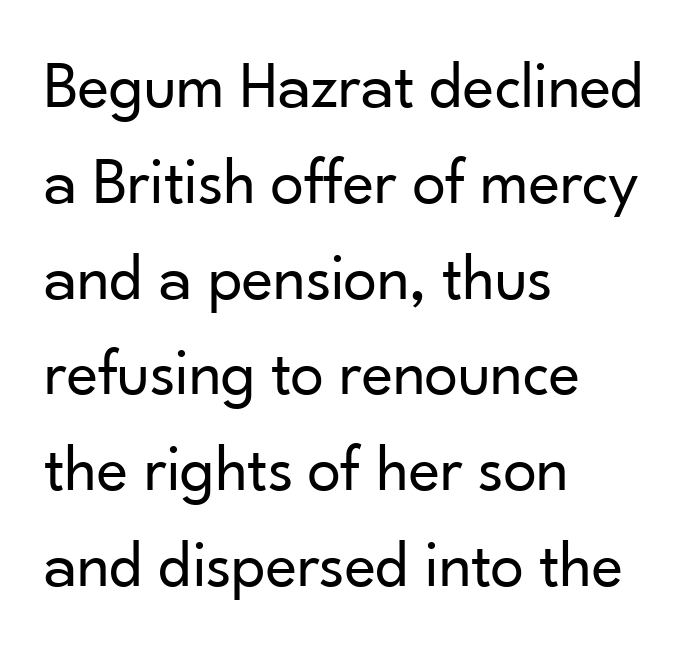
The image shows 67 px regular-weight sans-serif type, upright; set left-aligned, normal line spacing (1.43x), normal letter spacing, not underlined; low stroke contrast and a small x-height.
